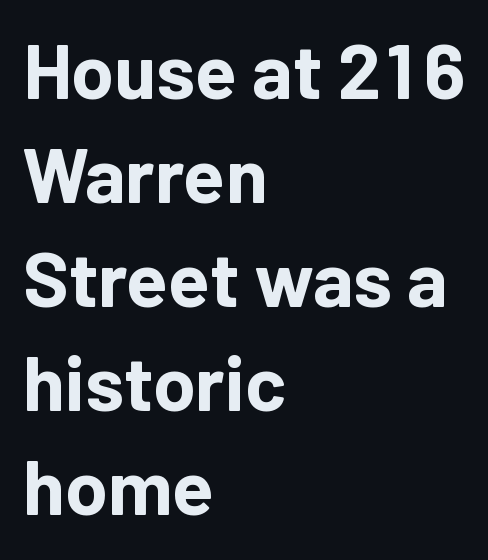
Note the varied advance widths — an 'i' is clearly narrower than an 'm'. You could call the tracking neutral — neither tight nor loose. Examine the stroke ends and you'll find no serifs. In terms of weight, the rendering is a true, heavy bold. Reading down the block, your eye returns to a fixed left position each line. The words here are not underlined.
